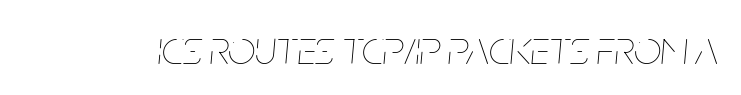
Weight class: somewhere from thin through regular. The gap between lines stays unmarked. The rendering uses natural spacing where letterforms have individual widths. Every character sits at an angle, as italics do. This sample uses plain, unmodified letter spacing.
